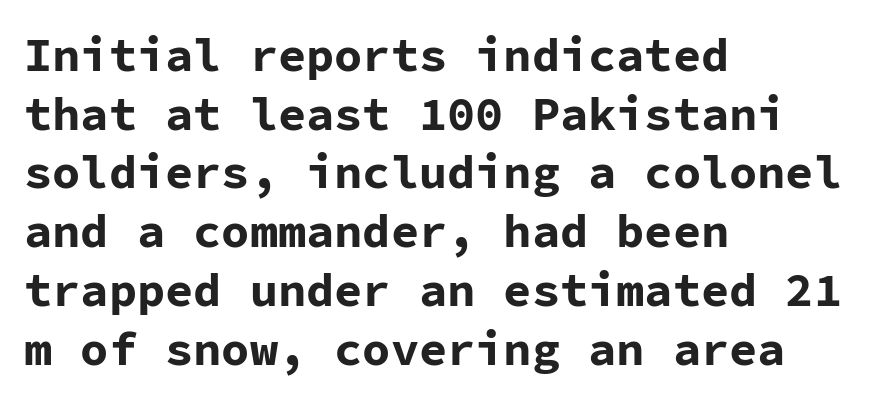
Q: Is the text bold? A: Yes.
Q: Is the text italic (slanted)? A: No, it is upright.
Q: Is the typeface a serif or a sans-serif typeface? A: Sans-serif.
Q: Is the text underlined? A: No.
Q: How is the paragraph aligned? A: Left-aligned.
Q: Is the spacing between letters normal or unusually wide? A: Normal.
Q: Is the spacing between lines tight, normal or loose? A: Normal.
Q: Width (condensed, normal, or wide)? A: Normal.
Q: Stroke contrast? A: Low.
Q: x-height? A: Medium.
Q: Monospaced? A: Yes.
